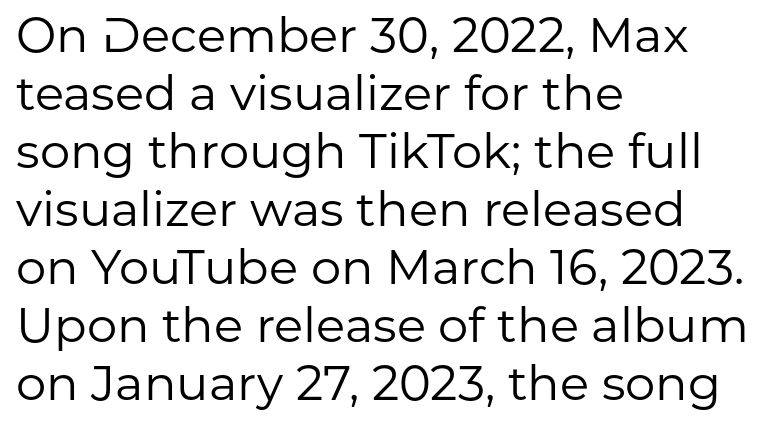
The image shows 48 px regular-weight sans-serif type, upright; set left-aligned, line spacing 1.21x, normal letter spacing, not underlined; low stroke contrast and a medium x-height.
